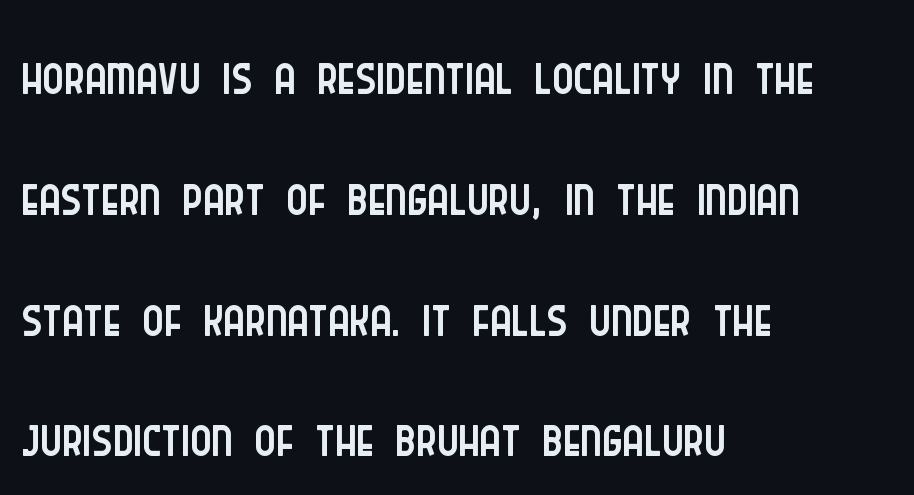
The image shows 80 px light, condensed sans-serif type, upright; set left-aligned, normal line spacing (1.51x), normal letter spacing, not underlined; low stroke contrast and a large x-height.
